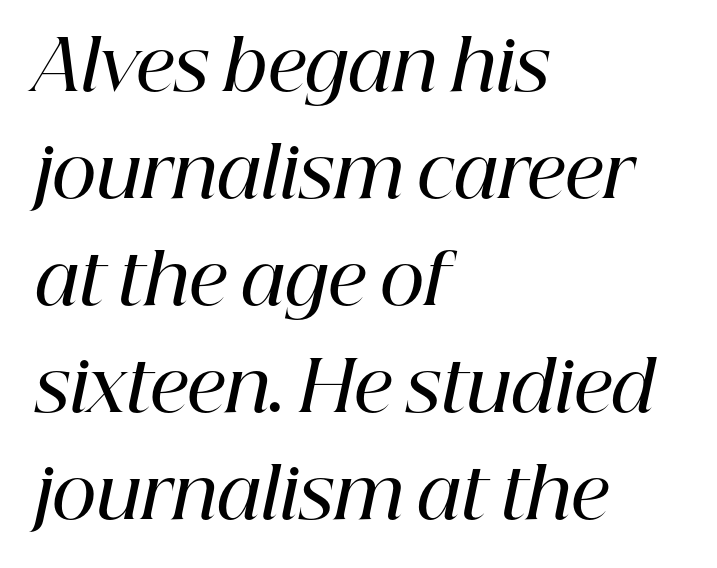
Q: Is the text bold? A: Semi-bold.
Q: Is the text italic (slanted)? A: Yes, it leans right by about 12 degrees.
Q: Is the typeface a serif or a sans-serif typeface? A: Serif.
Q: Is the text underlined? A: No.
Q: How is the paragraph aligned? A: Left-aligned.
Q: Is the spacing between letters normal or unusually wide? A: Normal.
Q: Is the spacing between lines tight, normal or loose? A: Normal.
Q: Width (condensed, normal, or wide)? A: Normal.
Q: Stroke contrast? A: High.
Q: x-height? A: Medium.
Q: Monospaced? A: No.
